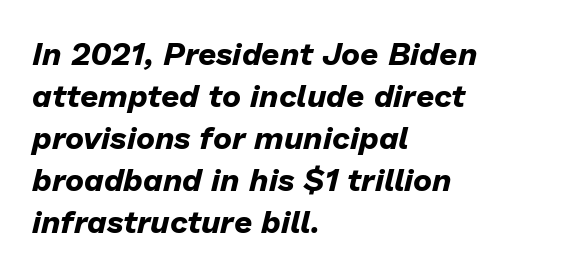
{"italic": "yes", "lean": "right", "slant_degrees": 13, "bold": "yes", "weight": "bold", "width": "normal", "stroke_contrast": "low", "x_height": "medium", "monospaced": "no", "underline": "no", "align": "left", "line_spacing": "normal", "line_spacing_ratio": 1.31, "letter_spacing": "normal", "letter_spacing_em": 0.0, "glyph_px": 32}
